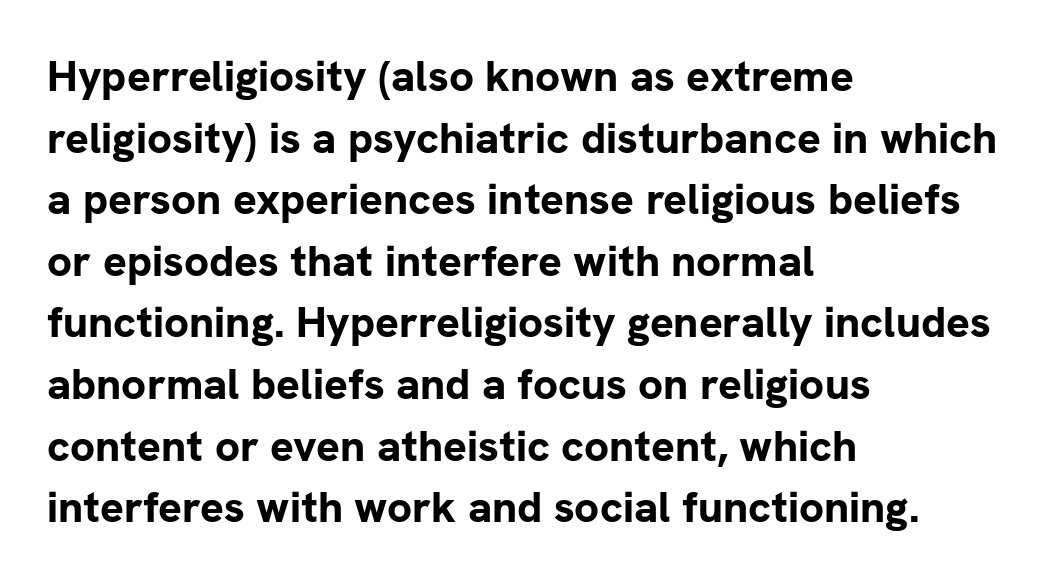
Unlike italic type, these characters show no tilt at all. The space directly below the letters is spotless. Varying glyph widths throughout — classic text-font behaviour. Plenty of ink on the page — the face is bold. The ragged edge is on the right, which tells us the setting is flush left.
